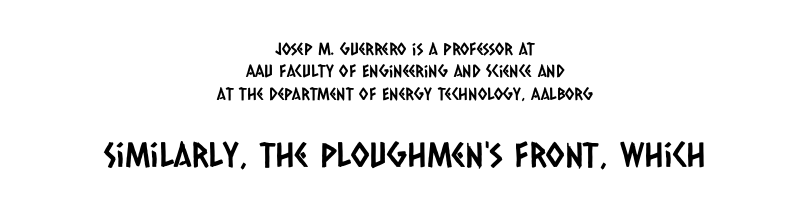
The image shows 34 px condensed sans-serif type; set centered, normal line spacing (1.32x), normal letter spacing, not underlined; the second (bottom) block is 2.0x larger; low stroke contrast and a large x-height.
